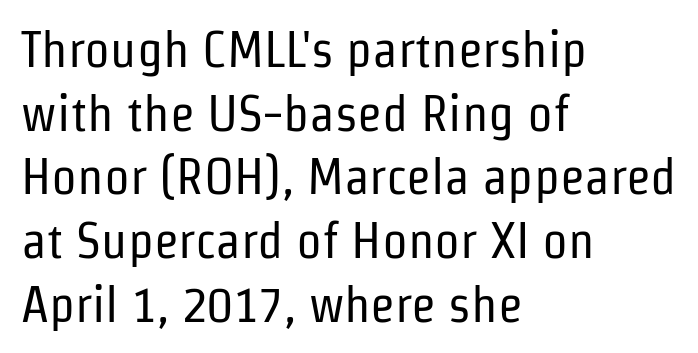
Q: Is the text bold? A: No.
Q: Is the text italic (slanted)? A: No, it is upright.
Q: Is the typeface a serif or a sans-serif typeface? A: Sans-serif.
Q: Is the text underlined? A: No.
Q: How is the paragraph aligned? A: Left-aligned.
Q: Is the spacing between letters normal or unusually wide? A: Normal.
Q: Is the spacing between lines tight, normal or loose? A: Normal.
Q: Width (condensed, normal, or wide)? A: Condensed.
Q: Stroke contrast? A: Low.
Q: x-height? A: Medium.
Q: Monospaced? A: No.
